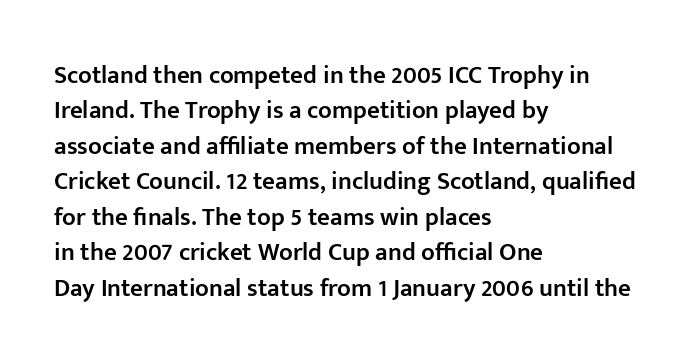
Q: Is the text bold? A: Semi-bold.
Q: Is the text italic (slanted)? A: No, it is upright.
Q: Is the text underlined? A: No.
Q: How is the paragraph aligned? A: Left-aligned.
Q: Is the spacing between letters normal or unusually wide? A: Normal.
Q: Is the spacing between lines tight, normal or loose? A: Normal.
